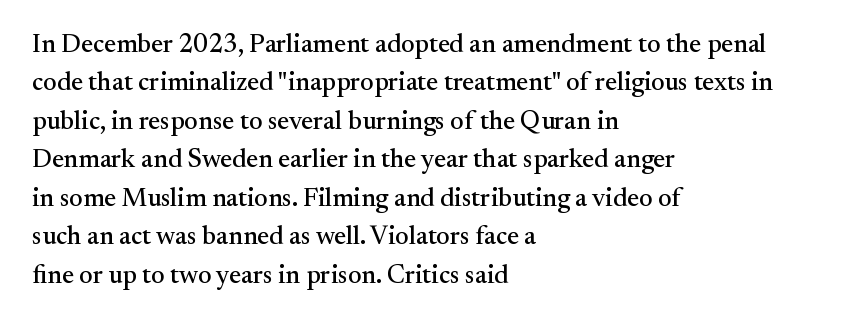
{"italic": "no", "underline": "no", "align": "left", "line_spacing": "normal", "line_spacing_ratio": 1.48, "letter_spacing": "normal", "letter_spacing_em": 0.0, "glyph_px": 26}
